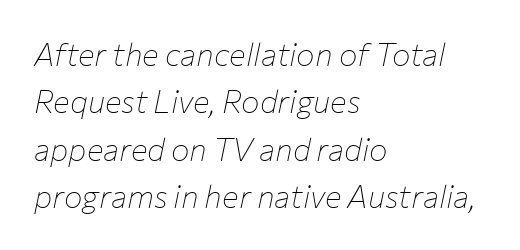
{"italic": "yes", "lean": "right", "slant_degrees": 12, "bold": "no", "weight": "thin", "width": "normal", "stroke_contrast": "low", "x_height": "medium", "monospaced": "no", "underline": "no", "align": "left", "line_spacing": "normal", "line_spacing_ratio": 1.53, "letter_spacing": "normal", "letter_spacing_em": 0.0, "glyph_px": 31}
